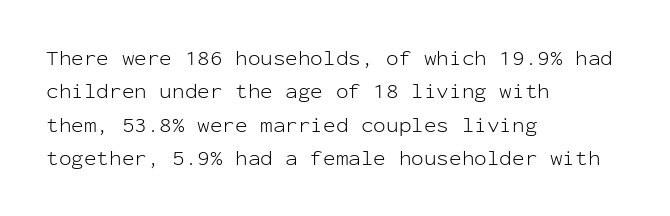
Q: Is the text bold? A: No.
Q: Is the text italic (slanted)? A: No, it is upright.
Q: Is the text underlined? A: No.
Q: How is the paragraph aligned? A: Left-aligned.
Q: Is the spacing between letters normal or unusually wide? A: Normal.
Q: Is the spacing between lines tight, normal or loose? A: Normal.
